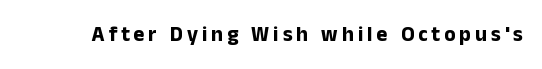
Q: Is the text bold? A: Yes.
Q: Is the text italic (slanted)? A: No, it is upright.
Q: Is the text underlined? A: No.
